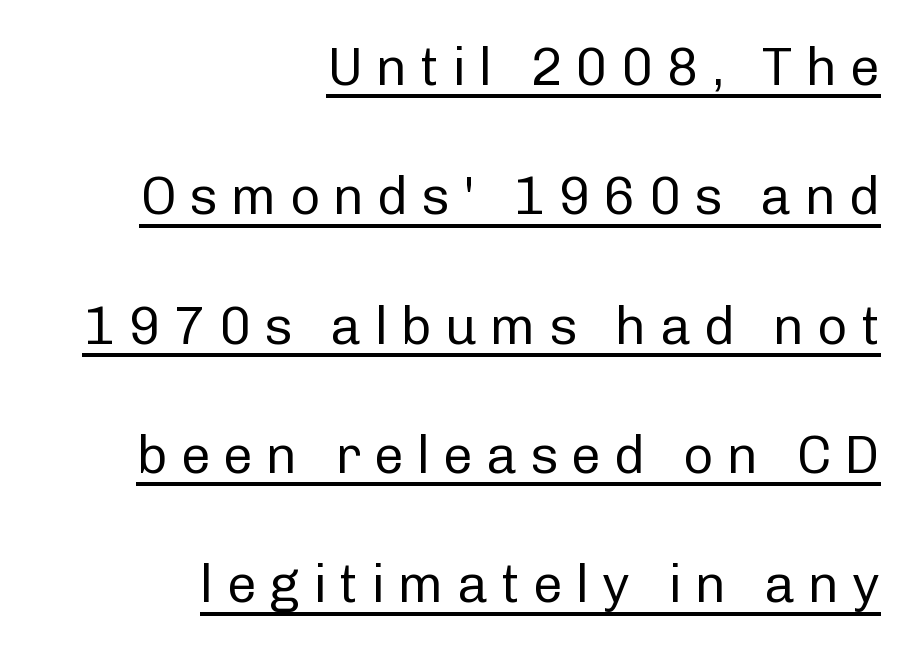
The face looks like a standard text weight, possibly lighter. Airy leading. A continuous stroke trails under the words, as in a hyperlink. Are there feet on the stems? There aren't — it's a sans. Quick note: not italic, upright.
